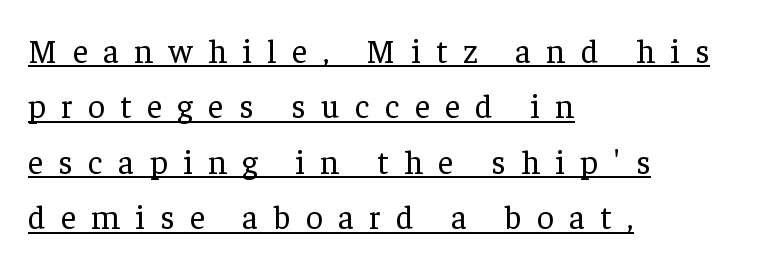
{"serif": "yes", "italic": "no", "bold": "no", "weight": "regular", "width": "normal", "stroke_contrast": "low", "x_height": "medium", "monospaced": "no", "underline": "yes", "align": "left", "line_spacing": "normal", "line_spacing_ratio": 1.68, "letter_spacing": "wide", "letter_spacing_em": 0.47, "glyph_px": 33}
